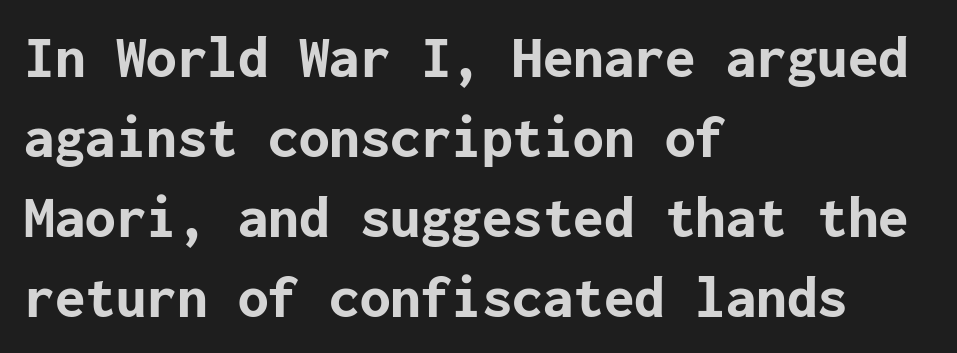
{"serif": "no", "italic": "no", "bold": "yes", "weight": "bold", "width": "normal", "stroke_contrast": "low", "x_height": "medium", "underline": "no", "align": "left", "line_spacing": "normal", "line_spacing_ratio": 1.31, "letter_spacing": "normal", "letter_spacing_em": 0.0, "glyph_px": 61}
